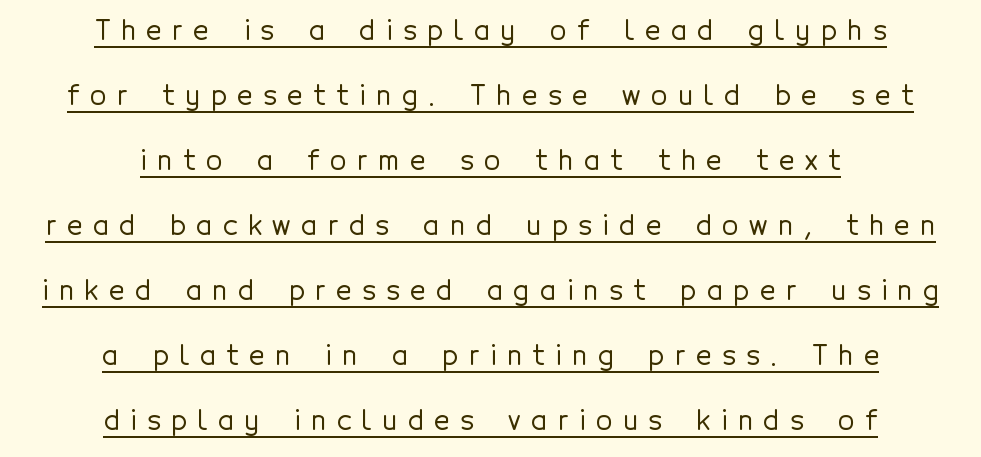
{"italic": "no", "underline": "yes", "align": "center", "line_spacing": "loose", "line_spacing_ratio": 2.41, "letter_spacing": "wide", "letter_spacing_em": 0.39, "glyph_px": 27}
